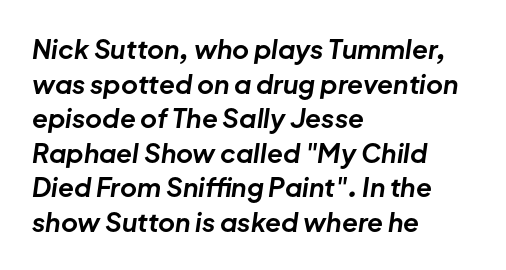
{"italic": "yes", "lean": "right", "slant_degrees": 8, "bold": "yes", "underline": "no", "align": "left", "line_spacing": "normal", "line_spacing_ratio": 1.33, "letter_spacing": "normal", "letter_spacing_em": 0.0, "glyph_px": 26}
